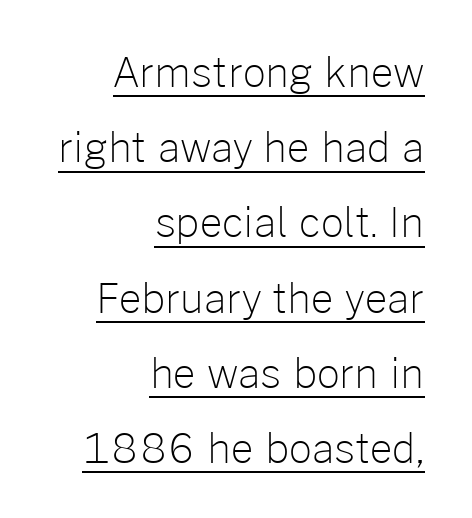
{"serif": "no", "italic": "no", "bold": "no", "weight": "light", "width": "normal", "stroke_contrast": "low", "x_height": "medium", "monospaced": "no", "underline": "yes", "align": "right", "line_spacing_ratio": 1.88, "letter_spacing": "normal", "letter_spacing_em": 0.0, "glyph_px": 40}
